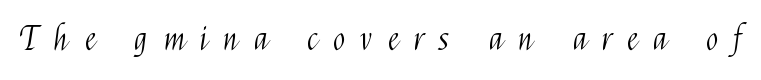
Q: Is the text bold? A: No.
Q: Is the text italic (slanted)? A: Yes.
Q: Is the typeface a serif or a sans-serif typeface? A: Sans-serif.
Q: Is the text underlined? A: No.
Q: Is the spacing between letters normal or unusually wide? A: Unusually wide.
Q: Width (condensed, normal, or wide)? A: Condensed.
Q: Stroke contrast? A: Medium.
Q: x-height? A: Medium.
Q: Monospaced? A: No.
